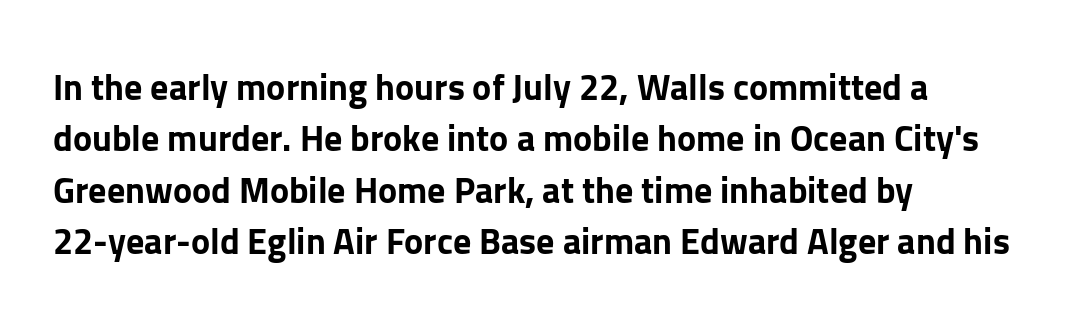
Q: Is the text bold? A: Yes.
Q: Is the text italic (slanted)? A: No, it is upright.
Q: Is the typeface a serif or a sans-serif typeface? A: Sans-serif.
Q: Is the text underlined? A: No.
Q: How is the paragraph aligned? A: Left-aligned.
Q: Is the spacing between letters normal or unusually wide? A: Normal.
Q: Is the spacing between lines tight, normal or loose? A: Normal.
Q: Width (condensed, normal, or wide)? A: Normal.
Q: Stroke contrast? A: Low.
Q: x-height? A: Medium.
Q: Monospaced? A: No.
